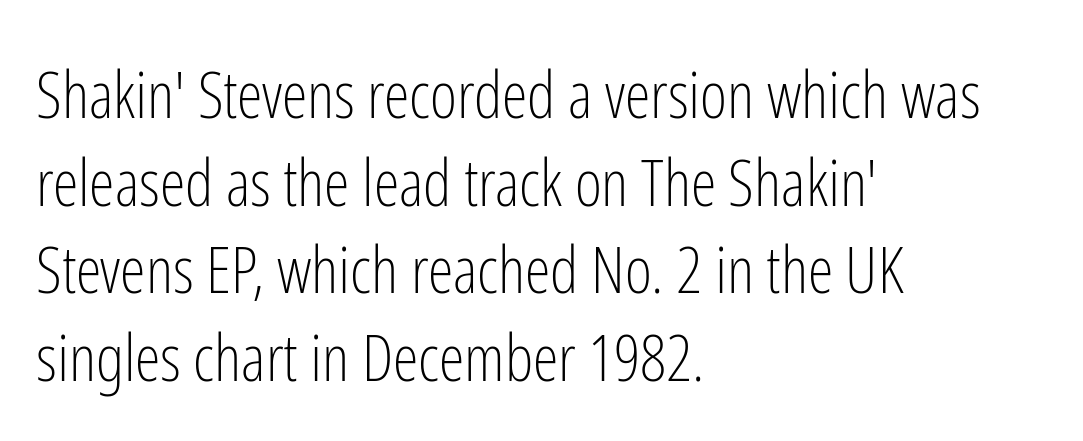
Q: Is the text bold? A: No.
Q: Is the text italic (slanted)? A: No, it is upright.
Q: Is the typeface a serif or a sans-serif typeface? A: Sans-serif.
Q: Is the text underlined? A: No.
Q: How is the paragraph aligned? A: Left-aligned.
Q: Is the spacing between letters normal or unusually wide? A: Normal.
Q: Is the spacing between lines tight, normal or loose? A: Normal.
Q: Width (condensed, normal, or wide)? A: Condensed.
Q: Stroke contrast? A: Low.
Q: x-height? A: Medium.
Q: Monospaced? A: No.
